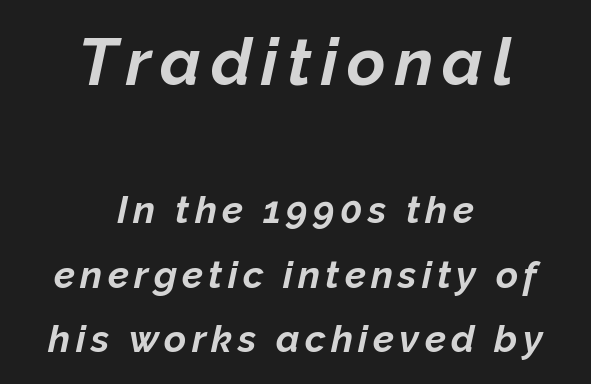
{"italic": "yes", "lean": "right", "slant_degrees": 12, "bold": "yes", "weight": "bold", "width": "normal", "stroke_contrast": "low", "x_height": "medium", "monospaced": "no", "underline": "no", "align": "center", "line_spacing": "normal", "line_spacing_ratio": 1.7, "larger_block": "first", "size_ratio": 1.74, "glyph_px": 66}
